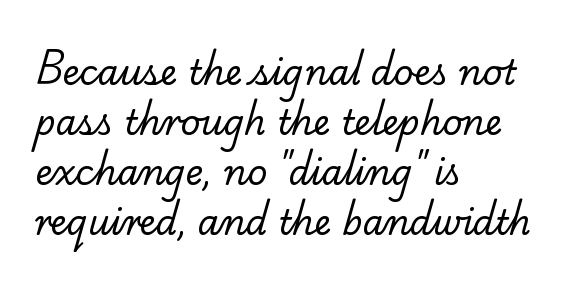
Q: Is the text bold? A: No.
Q: Is the text underlined? A: No.
Q: How is the paragraph aligned? A: Left-aligned.
Q: Is the spacing between letters normal or unusually wide? A: Normal.
Q: Is the spacing between lines tight, normal or loose? A: Normal.
Q: Width (condensed, normal, or wide)? A: Normal.
Q: Stroke contrast? A: Low.
Q: x-height? A: Small.
Q: Monospaced? A: No.
